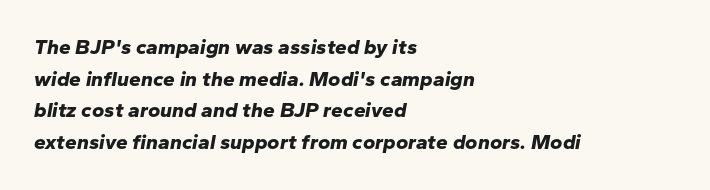
The image shows 21 px bold type, italic (leaning right); set left-aligned, normal line spacing (1.51x), normal letter spacing, not underlined.
